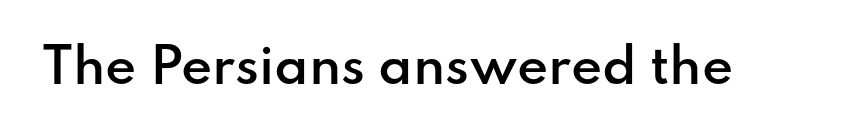
Glance below the letters and you will spot only blank space. Honestly, the letter spacing is just normal — you wouldn't notice it. Summary of weight: moderately heavy, a semibold. Every character sits straight up, as roman type does.
